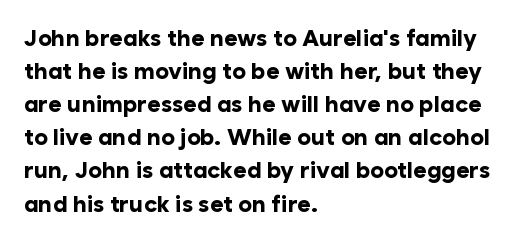
The image shows 23 px bold type, upright; set left-aligned, normal line spacing (1.44x), normal letter spacing, not underlined.
